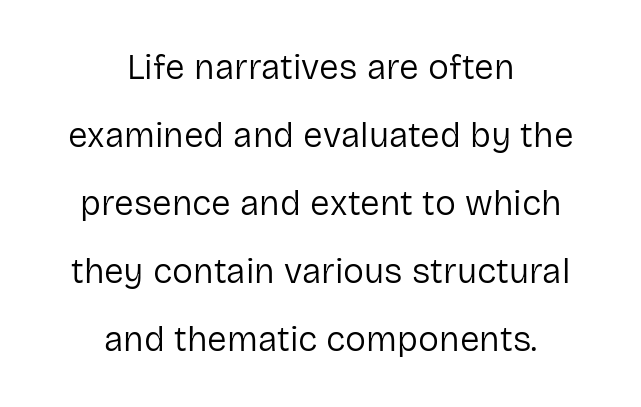
{"serif": "no", "italic": "no", "bold": "no", "weight": "regular", "width": "normal", "stroke_contrast": "low", "x_height": "medium", "monospaced": "no", "underline": "no", "align": "center", "line_spacing": "loose", "line_spacing_ratio": 1.94, "letter_spacing": "normal", "letter_spacing_em": 0.0, "glyph_px": 35}
